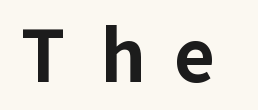
Only glyphs here, with clear space below each row. Unlike a traditional serif, this face leaves its strokes unadorned. The rendering uses natural spacing where letterforms have individual widths. Substantial extra tracking has been applied to these lines.
